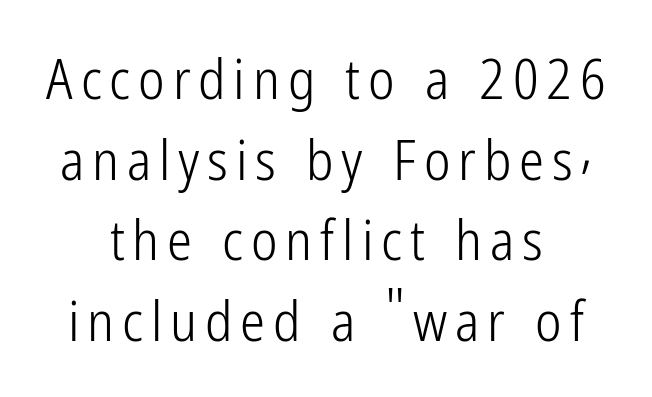
{"serif": "no", "italic": "no", "bold": "no", "weight": "light", "width": "condensed", "stroke_contrast": "low", "x_height": "medium", "monospaced": "no", "underline": "no", "align": "center", "line_spacing": "normal", "line_spacing_ratio": 1.44, "glyph_px": 56}
